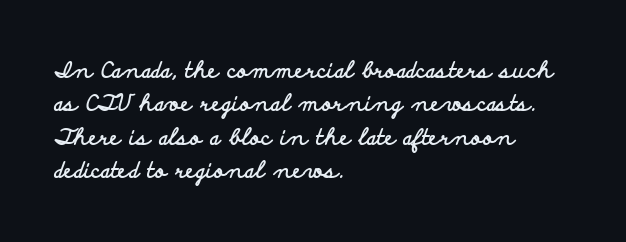
Q: Is the text bold? A: Yes.
Q: Is the text italic (slanted)? A: Yes.
Q: Is the text underlined? A: No.
Q: How is the paragraph aligned? A: Left-aligned.
Q: Is the spacing between letters normal or unusually wide? A: Normal.
Q: Is the spacing between lines tight, normal or loose? A: Normal.
